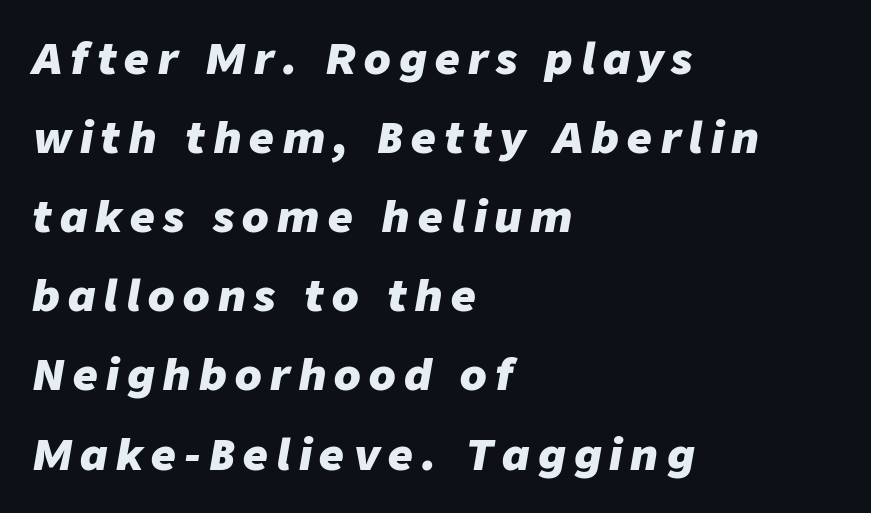
The image shows 43 px heavy type, italic (leaning right); set left-aligned, line spacing 1.84x, not underlined; low stroke contrast and a medium x-height.
